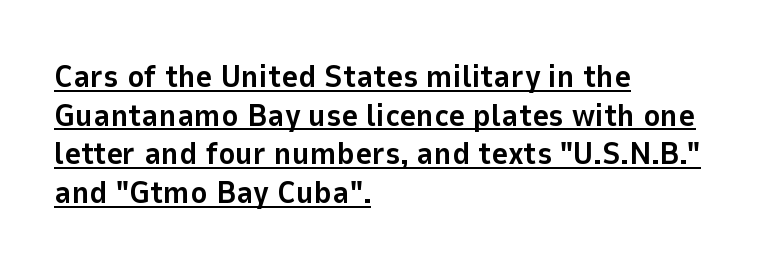
Observe the absence of serifs on each vertical stroke in this sample. These lines are rendered in a variable-pitch font. The gaps between neighbouring characters are ordinary and unremarkable. Heft: maximum for text — a bold.
